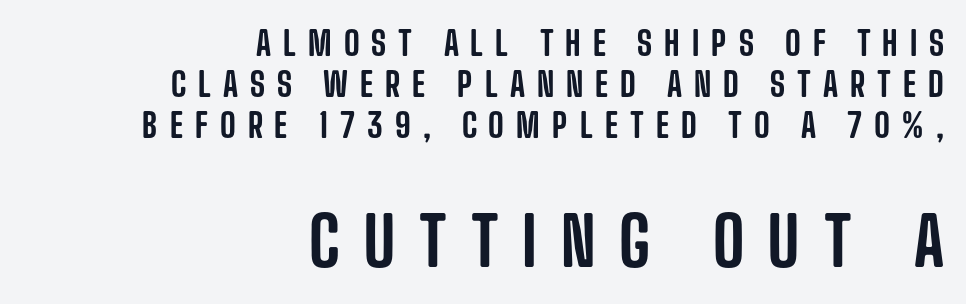
You get the small type first, then a jump to larger type. Are there feet on the stems? There aren't — it's a sans. Glyph-to-glyph distance is far greater than everyday printed text. Spacing verdict: proportional, widths tailored to each character. Posture: vertical.
